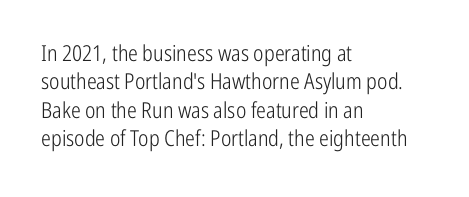
{"italic": "no", "bold": "no", "underline": "no", "align": "left", "line_spacing": "normal", "line_spacing_ratio": 1.29, "letter_spacing": "normal", "letter_spacing_em": 0.0, "glyph_px": 22}
